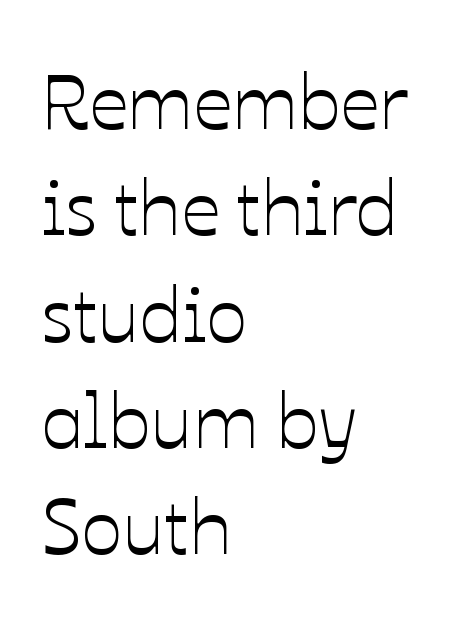
The image shows 77 px text type, upright; set left-aligned, normal line spacing (1.38x), normal letter spacing, not underlined; low stroke contrast and a medium x-height.
